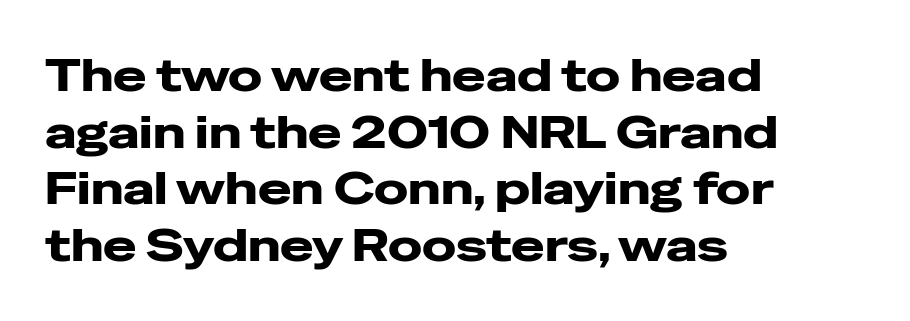
The image shows 45 px heavy, wide sans-serif type, upright; set left-aligned, normal line spacing (1.26x), normal letter spacing, not underlined; low stroke contrast and a medium x-height.
